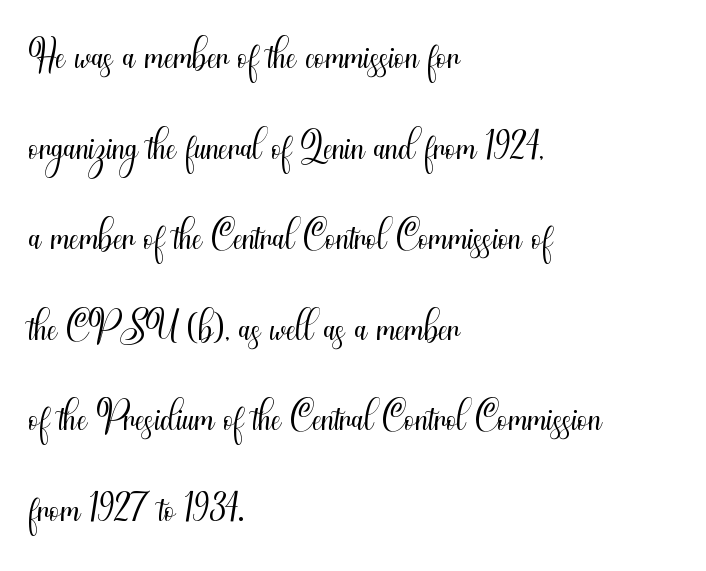
Underlining? Definitely not there. Classification — sans serif. Reading down the block, your eye returns to a fixed left position each line. Successive baselines arrive at the customary interval. Each word holds together tightly as a unit, with standard inter-letter gaps.
